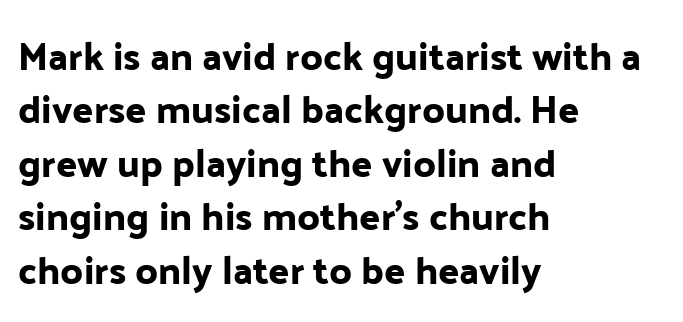
Rows of type keep a routine distance in the vertical direction. The paragraph has a hard left edge and a soft right edge. Classification — sans serif. Upright lettering throughout. Each letter keeps its own natural width here, so spacing adapts to shape.
